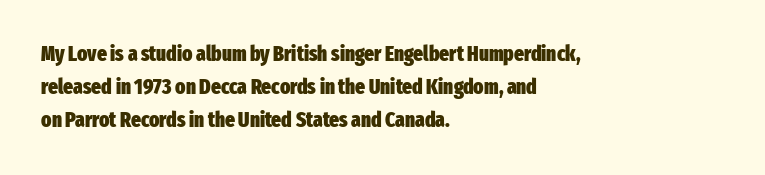
Q: Is the text bold? A: Yes.
Q: Is the text italic (slanted)? A: No, it is upright.
Q: Is the text underlined? A: No.
Q: How is the paragraph aligned? A: Left-aligned.
Q: Is the spacing between letters normal or unusually wide? A: Normal.
Q: Is the spacing between lines tight, normal or loose? A: Normal.
